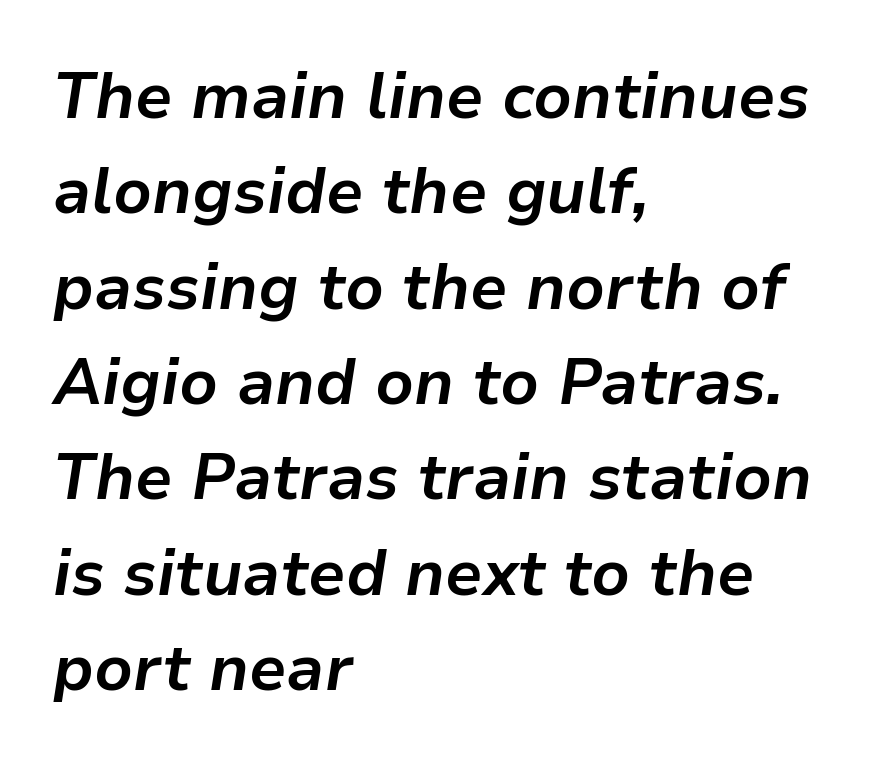
Q: Is the text bold? A: Yes.
Q: Is the text italic (slanted)? A: Yes, it leans right by about 9 degrees.
Q: Is the text underlined? A: No.
Q: How is the paragraph aligned? A: Left-aligned.
Q: Is the spacing between letters normal or unusually wide? A: Normal.
Q: Is the spacing between lines tight, normal or loose? A: Normal.
Q: Width (condensed, normal, or wide)? A: Normal.
Q: Stroke contrast? A: Low.
Q: x-height? A: Medium.
Q: Monospaced? A: No.
